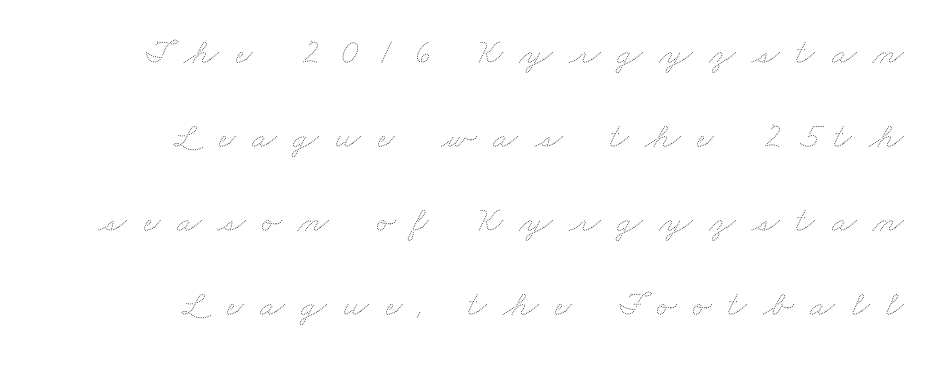
Q: Is the text bold? A: No.
Q: Is the text underlined? A: No.
Q: How is the paragraph aligned? A: Right-aligned.
Q: Is the spacing between letters normal or unusually wide? A: Unusually wide.
Q: Is the spacing between lines tight, normal or loose? A: Loose.
Q: Width (condensed, normal, or wide)? A: Wide.
Q: Stroke contrast? A: Medium.
Q: x-height? A: Small.
Q: Monospaced? A: No.
